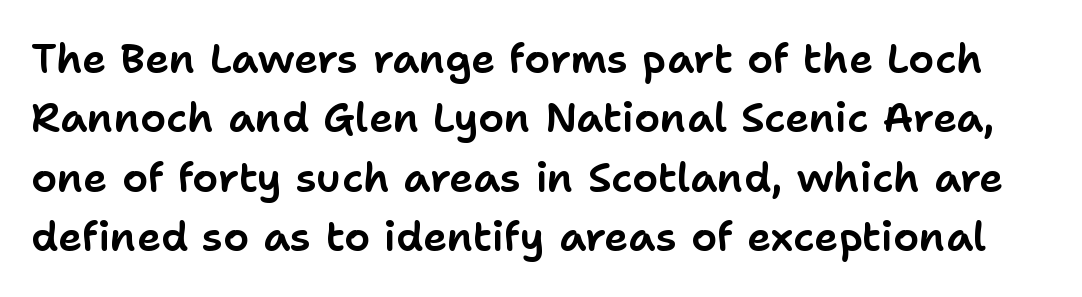
The image shows 41 px sans-serif type, upright; set normal line spacing (1.45x), normal letter spacing, not underlined; low stroke contrast and a medium x-height.
